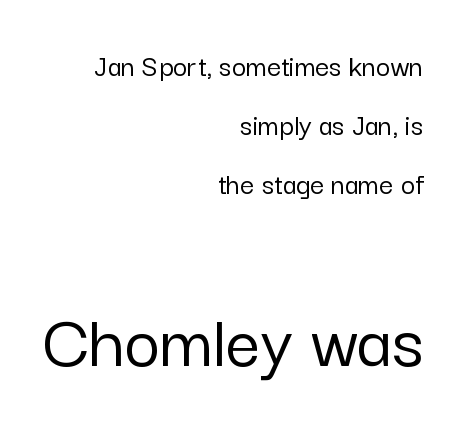
The image shows 78 px sans-serif type, upright; set right-aligned, loose line spacing (1.91x), normal letter spacing, not underlined; the second (bottom) block is 2.52x larger; low stroke contrast and a medium x-height.
